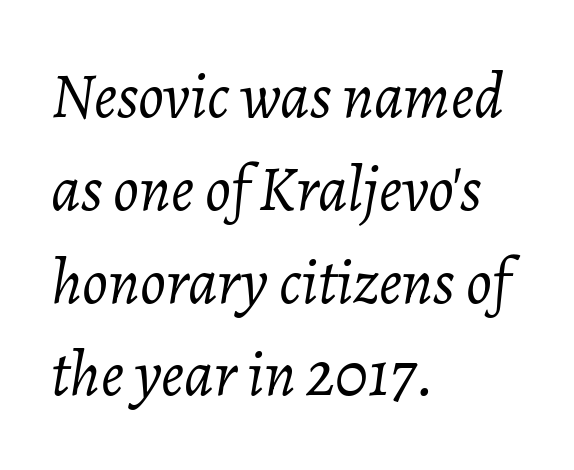
{"italic": "yes", "lean": "right", "slant_degrees": 7, "bold": "no", "weight": "light", "width": "normal", "stroke_contrast": "low", "x_height": "medium", "monospaced": "no", "underline": "no", "align": "left", "line_spacing": "normal", "line_spacing_ratio": 1.45, "letter_spacing": "normal", "letter_spacing_em": 0.0, "glyph_px": 64}
